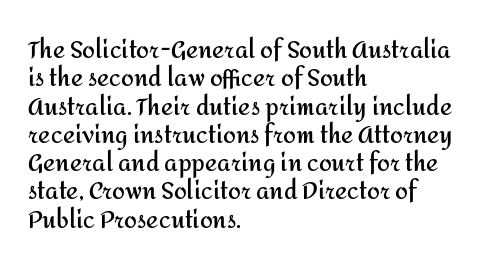
Plain, unruled lines of type. Heft: maximum for text — a bold. The tracking reads as untouched default to a designer's eye. Nope, not italic — everything's standing straight.
